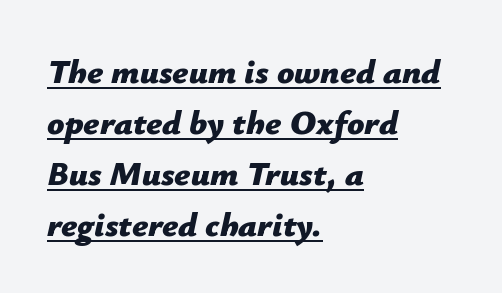
Q: Is the text bold? A: Yes.
Q: Is the text italic (slanted)? A: Yes, it leans right by about 12 degrees.
Q: Is the text underlined? A: Yes.
Q: How is the paragraph aligned? A: Left-aligned.
Q: Is the spacing between letters normal or unusually wide? A: Normal.
Q: Is the spacing between lines tight, normal or loose? A: Normal.
Q: Width (condensed, normal, or wide)? A: Normal.
Q: Stroke contrast? A: Low.
Q: x-height? A: Medium.
Q: Monospaced? A: No.
